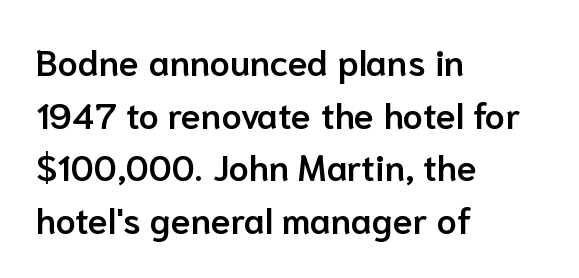
The image shows 36 px semibold sans-serif type, upright; set left-aligned, normal line spacing (1.46x), normal letter spacing, not underlined; low stroke contrast and a medium x-height.
